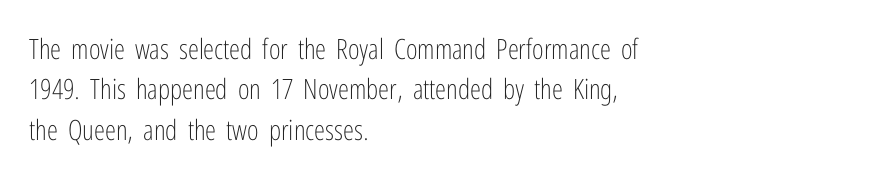
Ascenders rise straight up at ninety degrees. Horizontally, the lines are justified to the leading edge only. The passage shown is typed in a proportional face where columns would drift. Rows of type keep a routine distance in the vertical direction.
